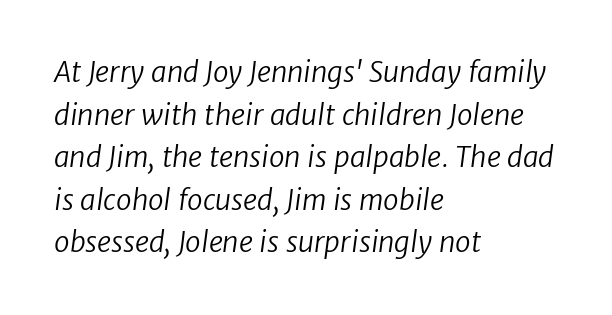
{"serif": "no", "bold": "no", "weight": "regular", "width": "normal", "stroke_contrast": "low", "x_height": "medium", "monospaced": "no", "underline": "no", "align": "left", "line_spacing": "normal", "line_spacing_ratio": 1.52, "letter_spacing": "normal", "letter_spacing_em": 0.0, "glyph_px": 28}
